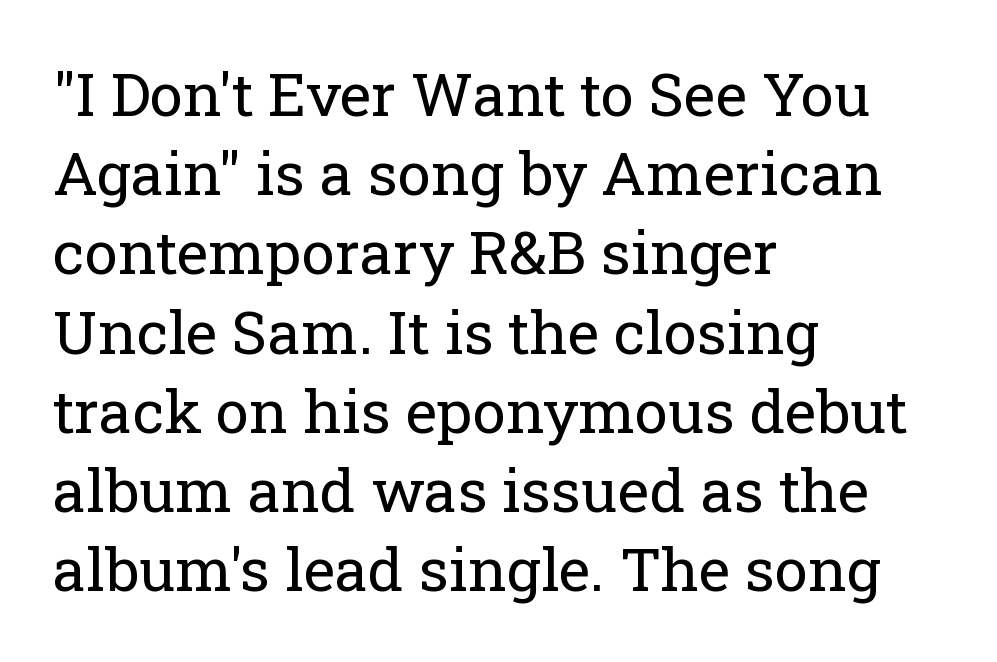
{"serif": "yes", "italic": "no", "bold": "no", "weight": "regular", "width": "normal", "stroke_contrast": "low", "x_height": "medium", "monospaced": "no", "underline": "no", "align": "left", "line_spacing": "normal", "line_spacing_ratio": 1.32, "letter_spacing": "normal", "letter_spacing_em": 0.0, "glyph_px": 60}
